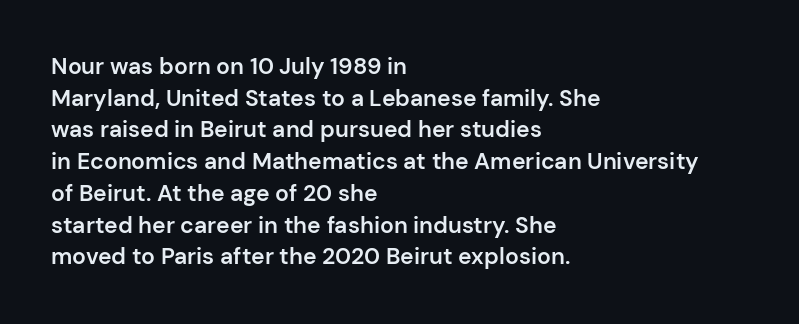
Q: Is the text bold? A: Semi-bold.
Q: Is the text italic (slanted)? A: No, it is upright.
Q: Is the text underlined? A: No.
Q: How is the paragraph aligned? A: Left-aligned.
Q: Is the spacing between letters normal or unusually wide? A: Normal.
Q: Is the spacing between lines tight, normal or loose? A: Normal.
